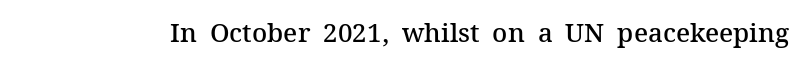
{"italic": "no", "bold": "semi", "underline": "no", "letter_spacing": "normal", "letter_spacing_em": 0.0, "glyph_px": 26}
